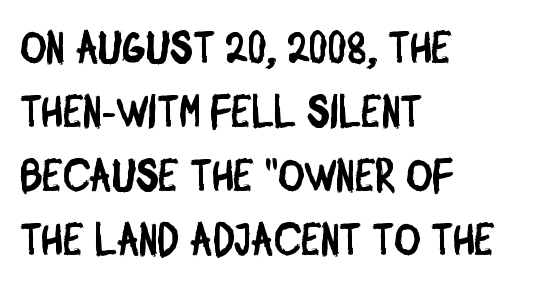
Every row of glyphs begins at an identical x-position on the left. Classification — sans serif. The rows are spaced the way most documents space them. Varying glyph widths throughout — classic text-font behaviour.
